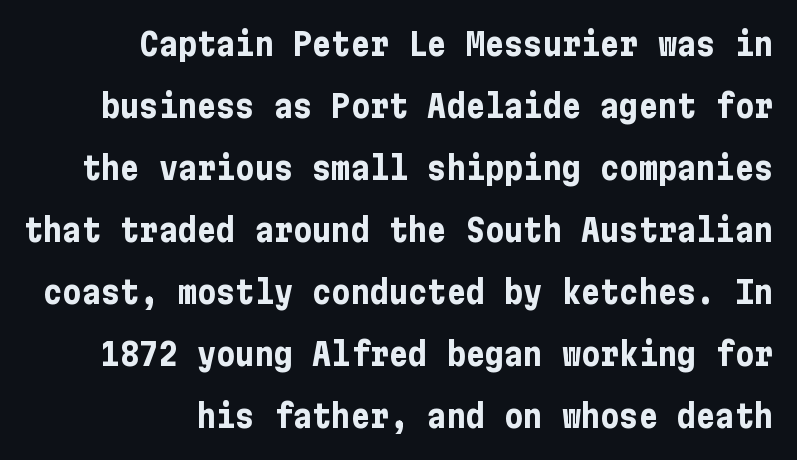
{"serif": "no", "italic": "no", "bold": "yes", "weight": "bold", "width": "condensed", "stroke_contrast": "low", "x_height": "medium", "underline": "no", "align": "right", "line_spacing": "loose", "line_spacing_ratio": 1.94, "letter_spacing": "normal", "letter_spacing_em": 0.0, "glyph_px": 32}
